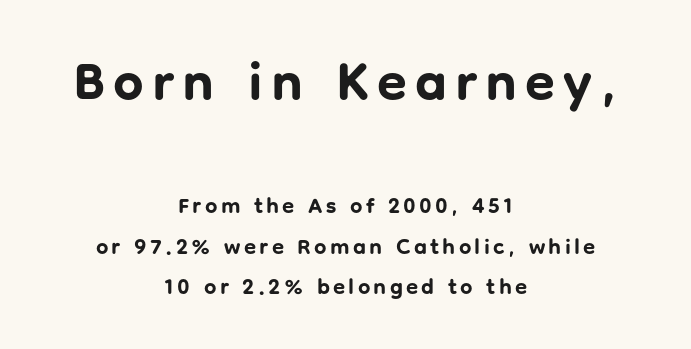
{"serif": "no", "italic": "no", "bold": "yes", "weight": "bold", "width": "normal", "stroke_contrast": "low", "x_height": "medium", "monospaced": "no", "underline": "no", "align": "center", "line_spacing_ratio": 1.86, "larger_block": "first", "size_ratio": 2.45, "glyph_px": 54}
